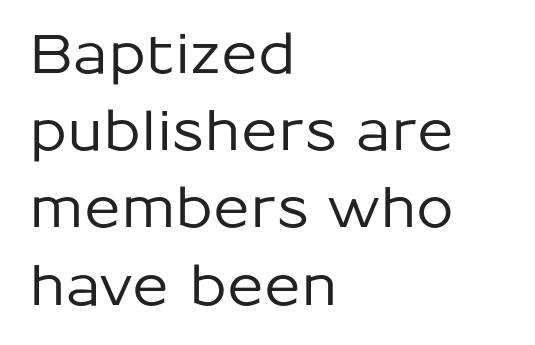
The image shows 54 px sans-serif type, upright; set left-aligned, normal line spacing (1.43x), normal letter spacing, not underlined; low stroke contrast and a medium x-height.
